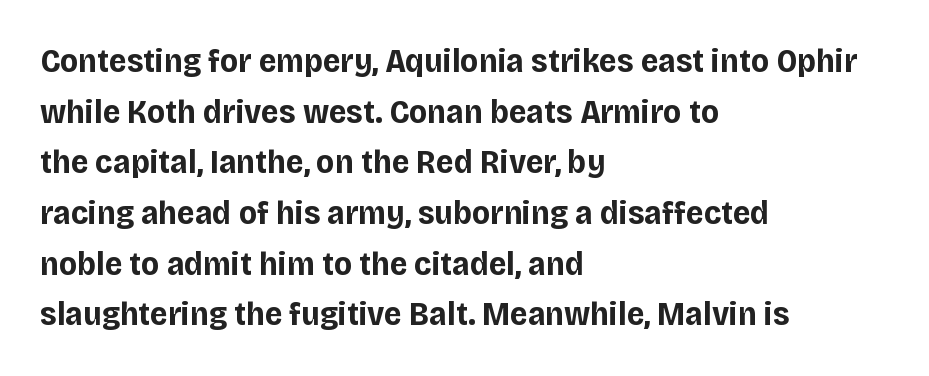
{"serif": "no", "italic": "no", "bold": "yes", "weight": "bold", "width": "normal", "stroke_contrast": "low", "x_height": "large", "monospaced": "no", "underline": "no", "align": "left", "line_spacing": "normal", "line_spacing_ratio": 1.49, "letter_spacing": "normal", "letter_spacing_em": 0.0, "glyph_px": 34}
